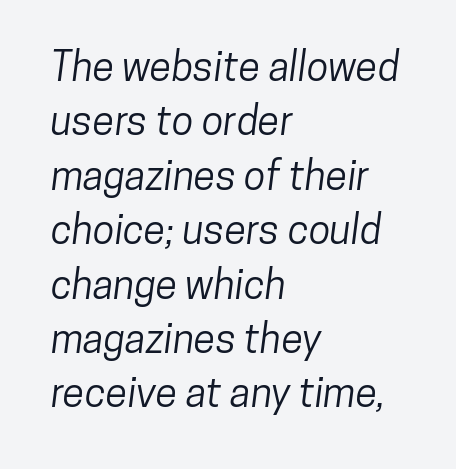
The image shows 40 px condensed sans-serif type; set left-aligned, normal line spacing (1.36x), normal letter spacing, not underlined; low stroke contrast and a medium x-height.
